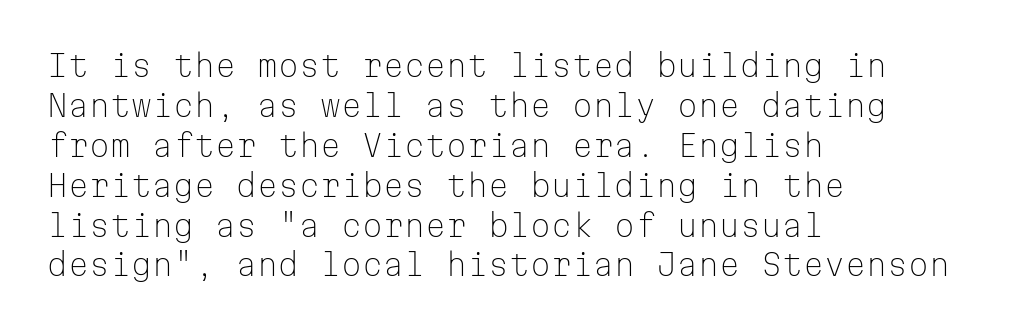
{"serif": "no", "italic": "no", "bold": "no", "weight": "light", "width": "normal", "stroke_contrast": "low", "x_height": "medium", "monospaced": "yes", "underline": "no", "align": "left", "line_spacing": "normal", "line_spacing_ratio": 1.33, "letter_spacing": "normal", "letter_spacing_em": 0.0, "glyph_px": 30}
